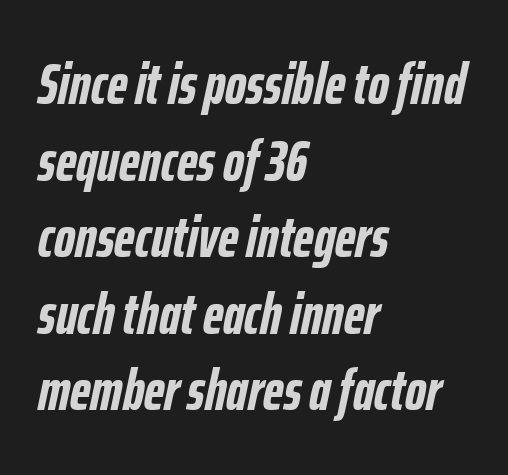
The image shows 58 px semibold, condensed type, italic (leaning right); set left-aligned, normal line spacing (1.32x), normal letter spacing, not underlined; low stroke contrast and a medium x-height.
